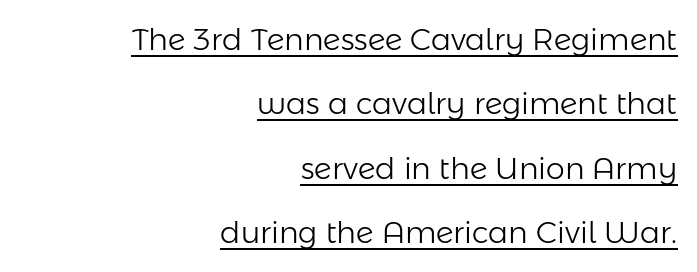
Q: Is the text bold? A: No.
Q: Is the text italic (slanted)? A: No, it is upright.
Q: Is the typeface a serif or a sans-serif typeface? A: Sans-serif.
Q: Is the text underlined? A: Yes.
Q: How is the paragraph aligned? A: Right-aligned.
Q: Is the spacing between letters normal or unusually wide? A: Normal.
Q: Is the spacing between lines tight, normal or loose? A: Loose.
Q: Width (condensed, normal, or wide)? A: Normal.
Q: Stroke contrast? A: Low.
Q: x-height? A: Medium.
Q: Monospaced? A: No.
